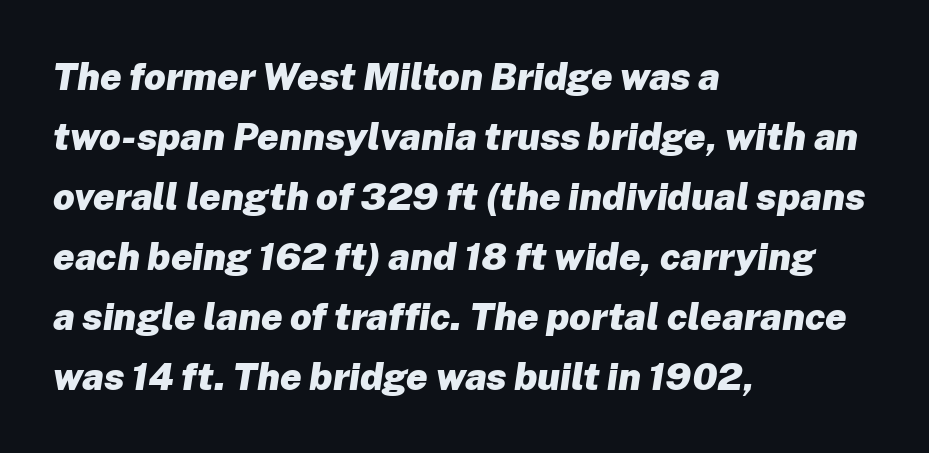
Q: Is the text bold? A: Yes.
Q: Is the text italic (slanted)? A: Yes, it leans right by about 8 degrees.
Q: Is the text underlined? A: No.
Q: How is the paragraph aligned? A: Left-aligned.
Q: Is the spacing between letters normal or unusually wide? A: Normal.
Q: Is the spacing between lines tight, normal or loose? A: Normal.
Q: Width (condensed, normal, or wide)? A: Normal.
Q: Stroke contrast? A: Low.
Q: x-height? A: Medium.
Q: Monospaced? A: No.
